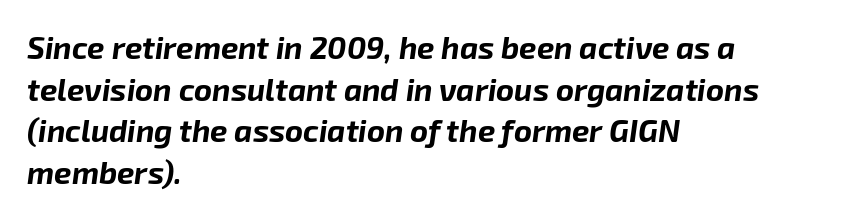
Q: Is the text bold? A: Yes.
Q: Is the text italic (slanted)? A: Yes, it leans right by about 8 degrees.
Q: Is the text underlined? A: No.
Q: How is the paragraph aligned? A: Left-aligned.
Q: Is the spacing between letters normal or unusually wide? A: Normal.
Q: Is the spacing between lines tight, normal or loose? A: Normal.
Q: Width (condensed, normal, or wide)? A: Normal.
Q: Stroke contrast? A: Low.
Q: x-height? A: Medium.
Q: Monospaced? A: No.
